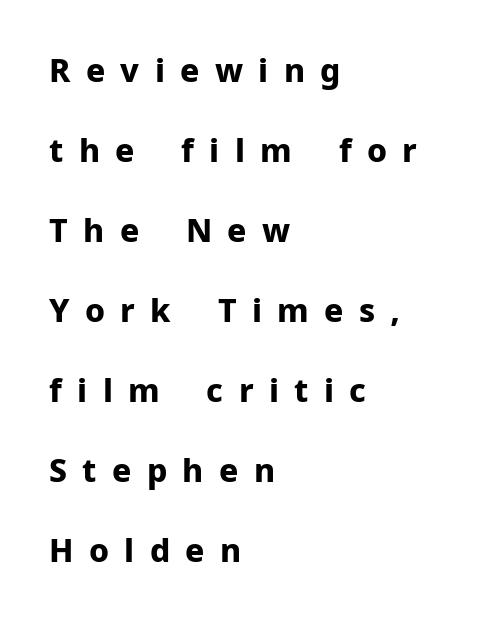
Q: Is the text bold? A: Yes.
Q: Is the text italic (slanted)? A: No, it is upright.
Q: Is the typeface a serif or a sans-serif typeface? A: Sans-serif.
Q: Is the text underlined? A: No.
Q: How is the paragraph aligned? A: Left-aligned.
Q: Is the spacing between letters normal or unusually wide? A: Unusually wide.
Q: Is the spacing between lines tight, normal or loose? A: Loose.
Q: Width (condensed, normal, or wide)? A: Normal.
Q: Stroke contrast? A: Low.
Q: x-height? A: Medium.
Q: Monospaced? A: No.
